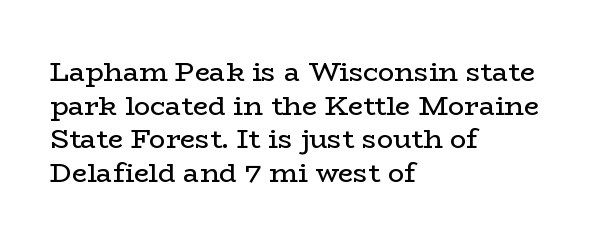
Q: Is the text bold? A: No.
Q: Is the text italic (slanted)? A: No, it is upright.
Q: Is the text underlined? A: No.
Q: How is the paragraph aligned? A: Left-aligned.
Q: Is the spacing between letters normal or unusually wide? A: Normal.
Q: Is the spacing between lines tight, normal or loose? A: Normal.
